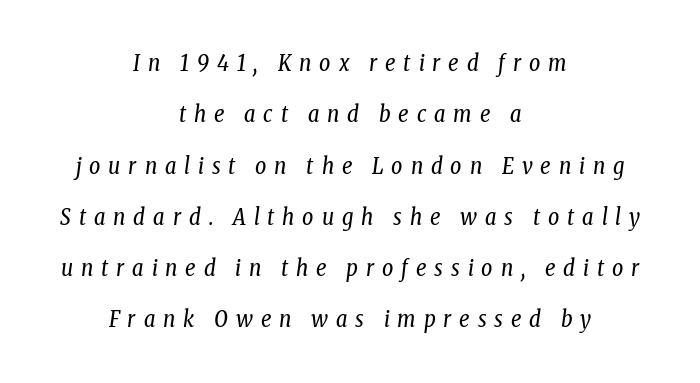
{"italic": "yes", "lean": "right", "slant_degrees": 8, "bold": "no", "underline": "no", "align": "center", "line_spacing": "loose", "line_spacing_ratio": 2.33, "letter_spacing": "wide", "letter_spacing_em": 0.36, "glyph_px": 22}
